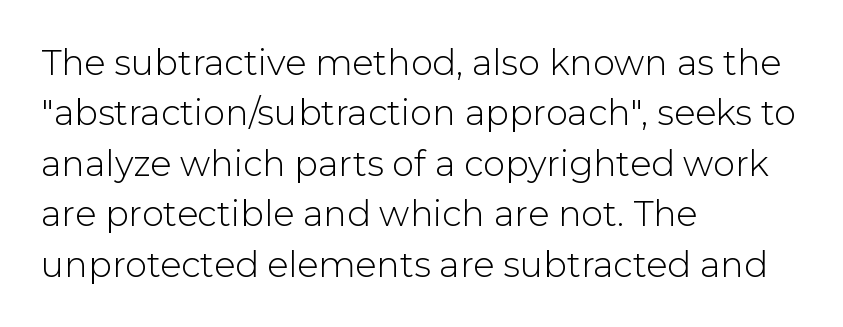
{"serif": "no", "italic": "no", "bold": "no", "weight": "light", "width": "normal", "stroke_contrast": "low", "x_height": "medium", "monospaced": "no", "underline": "no", "align": "left", "line_spacing": "normal", "line_spacing_ratio": 1.44, "letter_spacing": "normal", "letter_spacing_em": 0.0, "glyph_px": 35}
